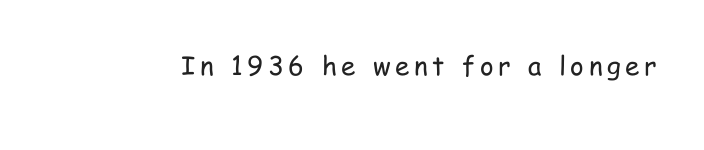
Q: Is the text bold? A: No.
Q: Is the text italic (slanted)? A: No, it is upright.
Q: Is the text underlined? A: No.
